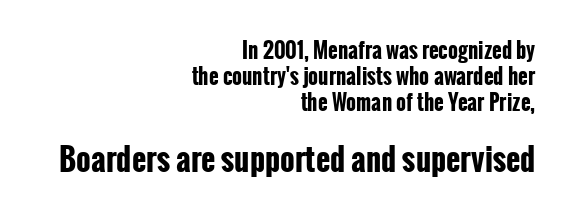
Do the letters lean? They stand straight. Check under the words: just untouched page. Letterform terminals end flat and unadorned throughout the passage. Short note: letters normally spaced. The typesetting leans heavy: a genuine bold.
